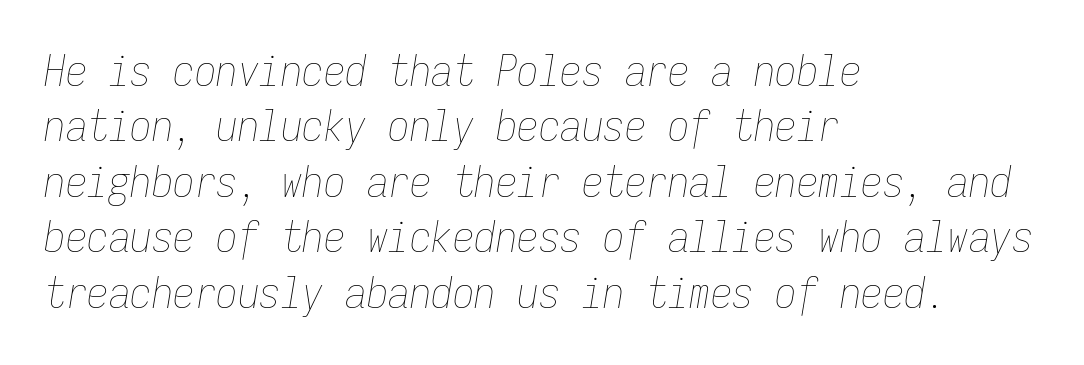
When letters slant like this, we call the style italic. One glance says typical: line gaps are just what's usual. Descenders hang freely into open space. The gaps between neighbouring characters are ordinary and unremarkable. The font is comparable to plain body text, perhaps lighter.
